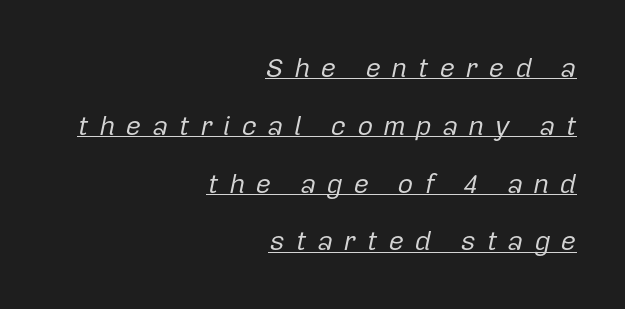
Q: Is the text bold? A: No.
Q: Is the text italic (slanted)? A: Yes, it leans right by about 12 degrees.
Q: Is the text underlined? A: Yes.
Q: How is the paragraph aligned? A: Right-aligned.
Q: Is the spacing between letters normal or unusually wide? A: Unusually wide.
Q: Is the spacing between lines tight, normal or loose? A: Loose.
